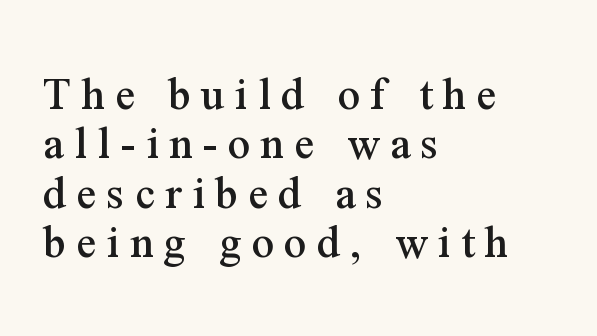
The image shows 49 px serif type, upright; set left-aligned, tight line spacing (1.01x), unusually wide letter spacing (+0.21 em), not underlined; medium stroke contrast and a medium x-height.
